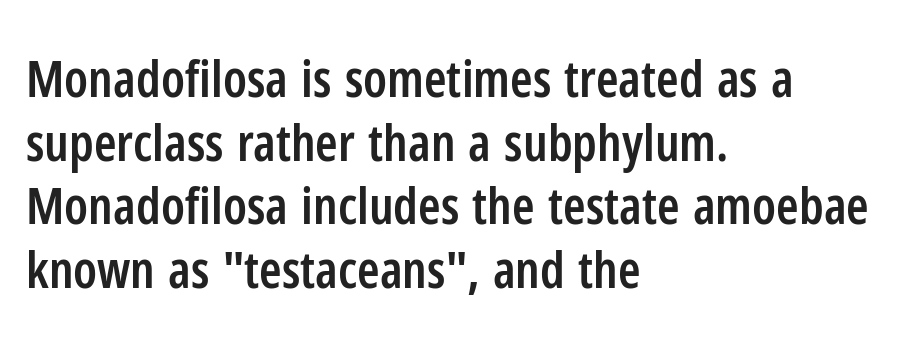
The image shows 51 px semibold, condensed sans-serif type, upright; set left-aligned, normal line spacing (1.25x), normal letter spacing, not underlined; low stroke contrast and a medium x-height.
